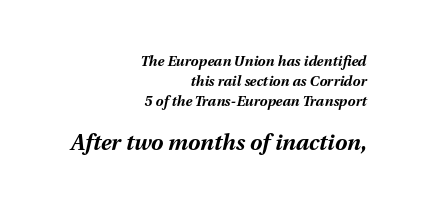
Summary of vertical rhythm: regular, with standard interline spacing. On the weight axis this lands at bold, roughly 700. Layout note: lines flush right. The strip under each line holds only bare page.
